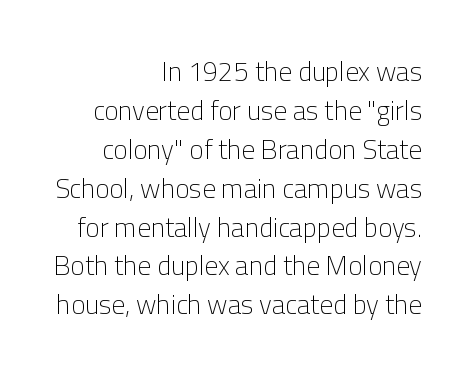
Stem width sits at or under what a default text font uses. Caption: standard tracking, unaltered. These lines stack with their right ends in a neat column. Quick note: not italic, upright. Regarding leading, the lines here are spaced in the standard way.
